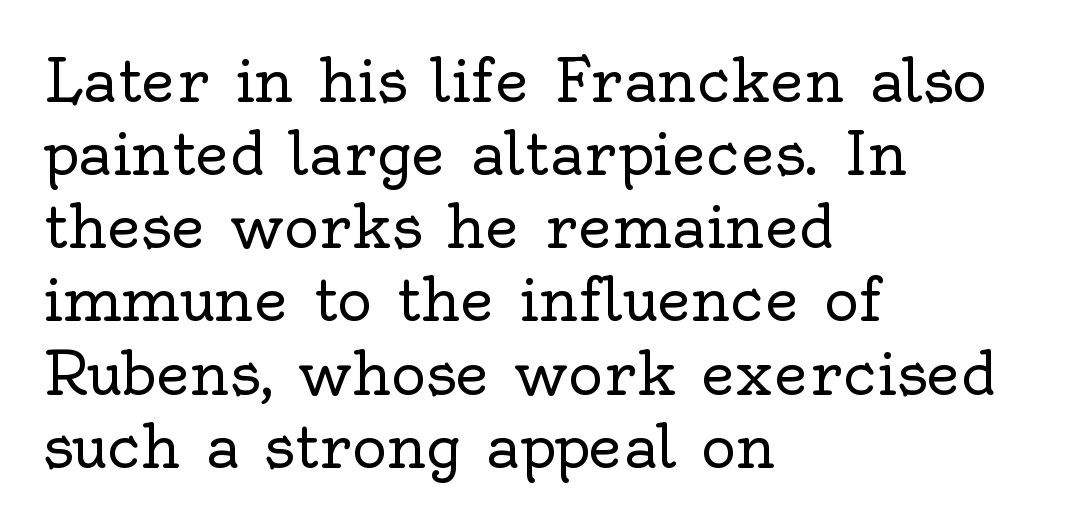
{"serif": "yes", "italic": "no", "bold": "no", "weight": "regular", "width": "normal", "x_height": "small", "monospaced": "no", "underline": "no", "align": "left", "line_spacing_ratio": 1.24, "letter_spacing": "normal", "letter_spacing_em": 0.0, "glyph_px": 59}
